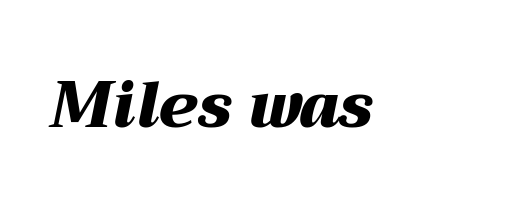
The gap between lines stays unmarked. Do the characters align in a grid? No, the font is proportional. Designer's note — italics engaged. The font is running at its bold setting. A typesetter would call this zero additional tracking.
